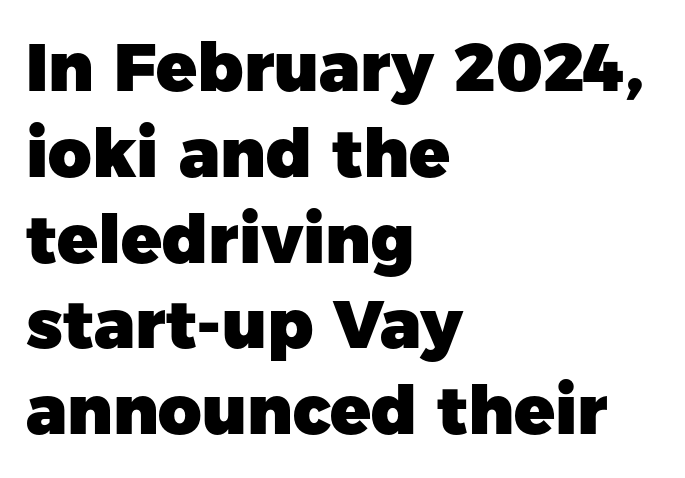
The image shows 67 px heavy sans-serif type, upright; set left-aligned, normal line spacing (1.28x), normal letter spacing, not underlined; low stroke contrast and a medium x-height.
